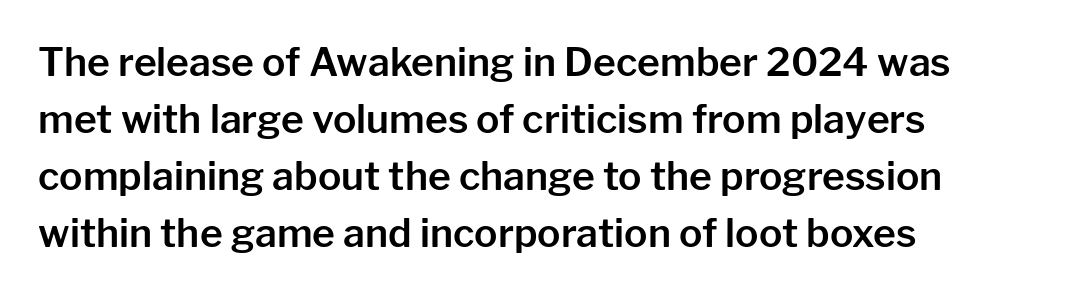
The image shows 39 px sans-serif type, upright; set left-aligned, normal line spacing (1.46x), normal letter spacing, not underlined; low stroke contrast and a medium x-height.
